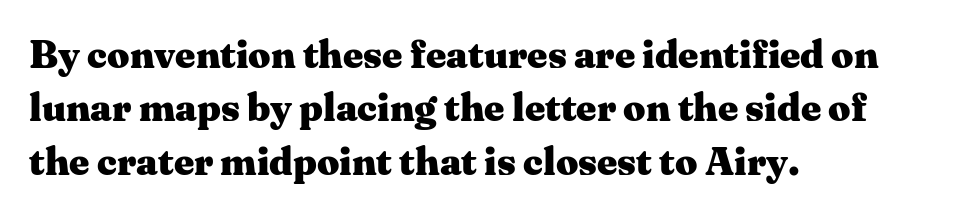
Italic: no, the glyphs are upright roman. Does the copy run flush right? No — it runs flush left. Tracking value appears to be zero — textbook default spacing. Bare-footed words on every line. This sample keeps an unexceptional amount of space between lines.
